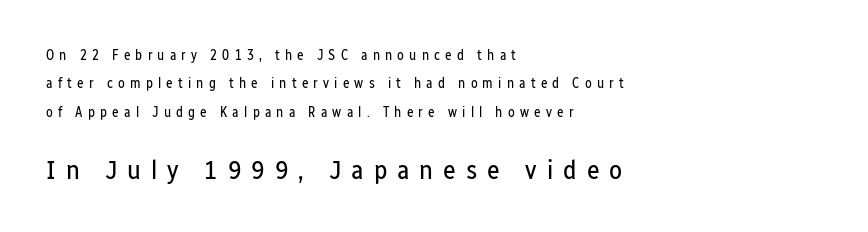
{"italic": "no", "bold": "no", "underline": "no", "align": "left", "line_spacing": "loose", "line_spacing_ratio": 2.03, "letter_spacing": "wide", "letter_spacing_em": 0.37, "larger_block": "second", "size_ratio": 1.93, "glyph_px": 27}
